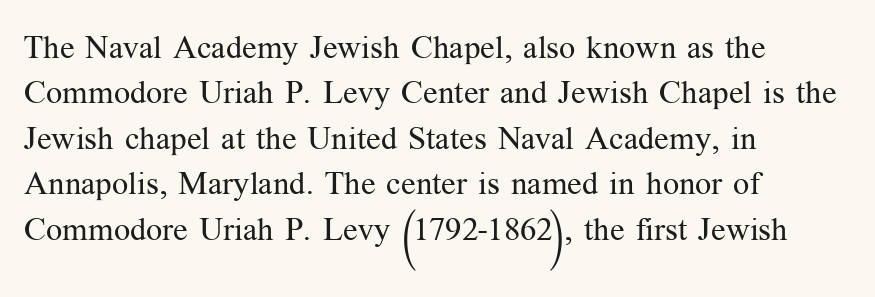
The image shows 32 px regular-weight serif type, upright; set left-aligned, normal line spacing (1.42x), normal letter spacing, not underlined; medium stroke contrast and a medium x-height.
